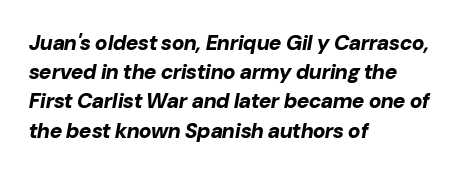
The image shows 21 px bold type, italic (leaning right); set left-aligned, normal line spacing (1.39x), normal letter spacing, not underlined.
